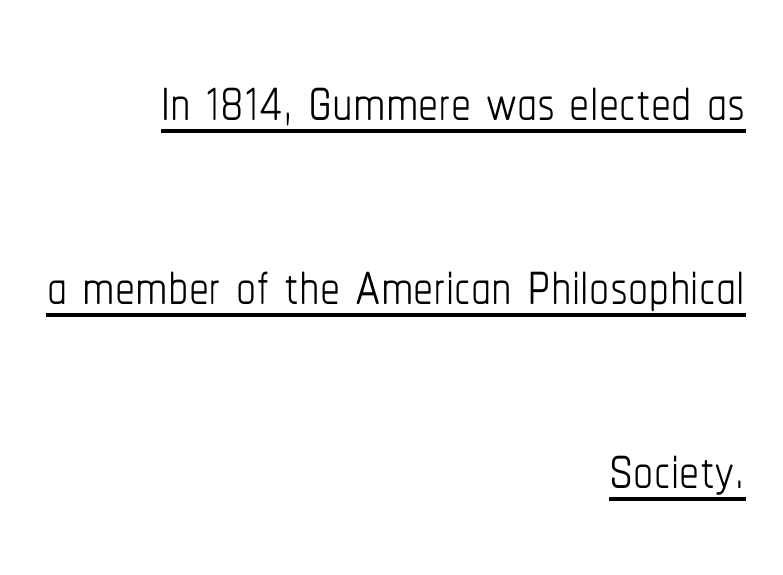
The image shows 80 px thin, condensed type, upright; set right-aligned, loose line spacing (2.3x), normal letter spacing, underlined; low stroke contrast and a medium x-height.
